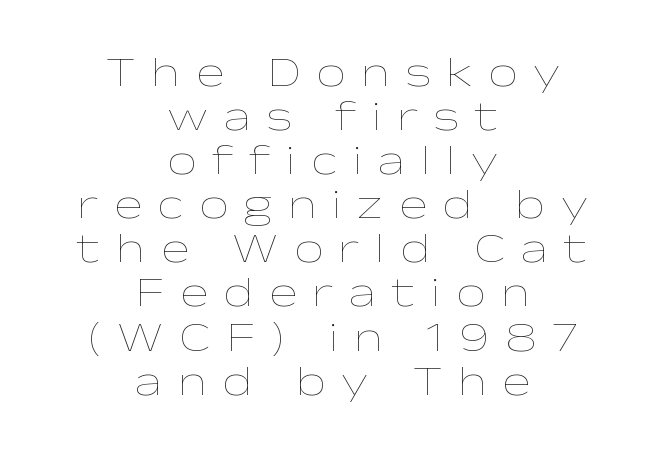
The designer dialed line spacing down below the default. The passage shown is not bold in any degree. Check the space under the baseline: it is left empty. Every stem runs plumb, perpendicular to the baseline. Short and long lines alike share a common midpoint.
